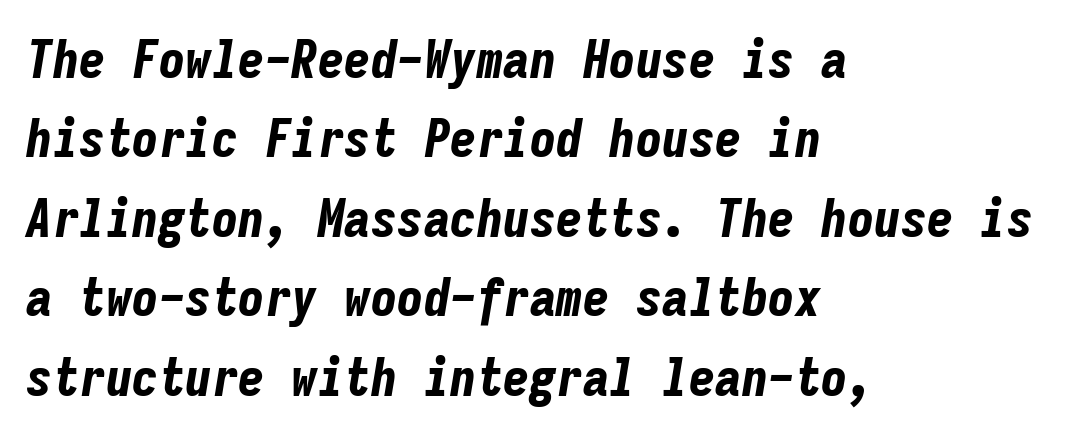
Each new line begins a customary step beneath the previous one. Compared with an ordinary text face, these strokes are far heavier — a full bold. Compared with ordinary roman type, these characters are visibly tilted. Layout note: lines flush left. The foot of each line stays bare and open.
